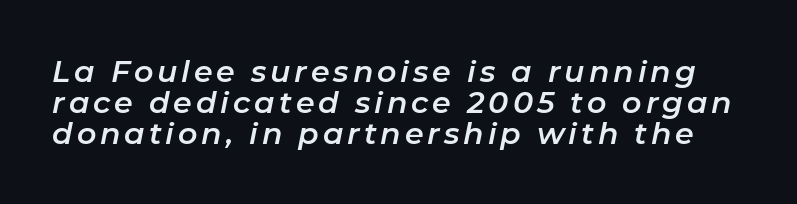
A typesetter would mark this as italic. These lines huddle together more closely than default settings would place them. Note the varied advance widths — an 'i' is clearly narrower than an 'm'. Underlining? Definitely not there.
